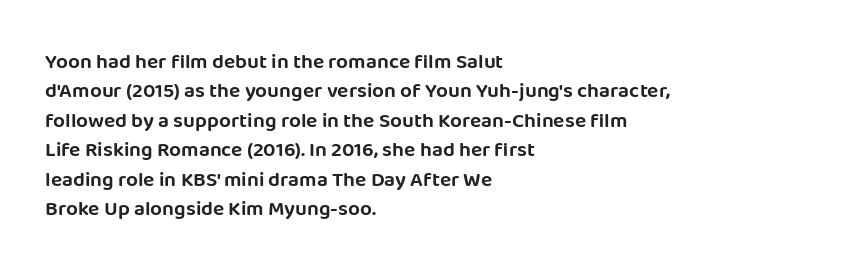
{"italic": "no", "underline": "no", "align": "left", "line_spacing": "normal", "line_spacing_ratio": 1.4, "letter_spacing": "normal", "letter_spacing_em": 0.0, "glyph_px": 21}
